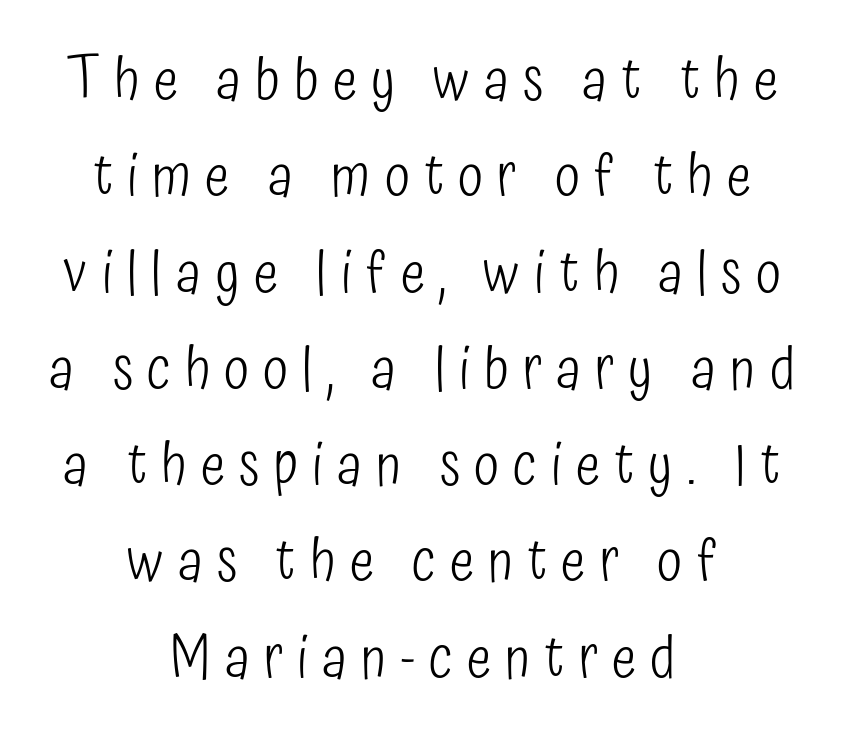
Caption: expanded tracking, letters set apart. Heaviness? Minimal to ordinary, like unemphasized prose. The face used here is proportionally spaced, like ordinary book or web type. The rag falls on both sides of this text block equally. Summary of vertical rhythm: regular, with standard interline spacing.
